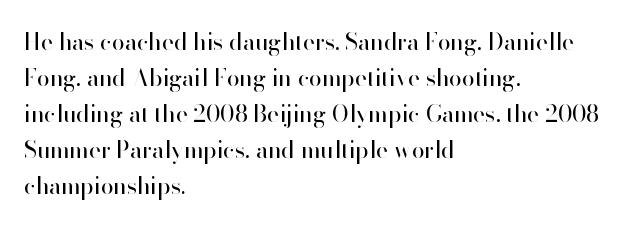
The image shows 23 px text type, upright; set left-aligned, normal line spacing (1.57x), normal letter spacing, not underlined.
